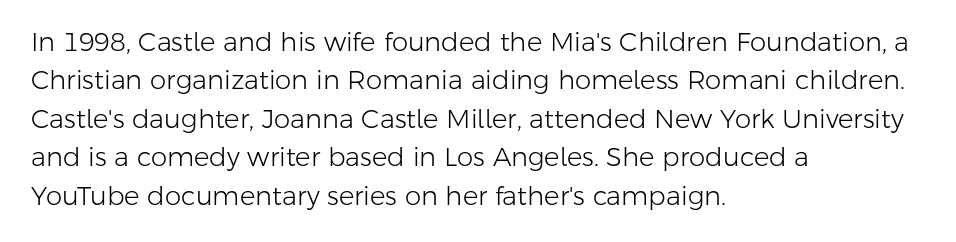
Q: Is the text bold? A: No.
Q: Is the text italic (slanted)? A: No, it is upright.
Q: Is the text underlined? A: No.
Q: How is the paragraph aligned? A: Left-aligned.
Q: Is the spacing between letters normal or unusually wide? A: Normal.
Q: Is the spacing between lines tight, normal or loose? A: Normal.
